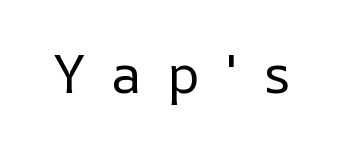
Descenders hang freely into open space. Short note: letters widely spaced. No chunkiness to these letters — they're not bold. Here the designer chose a conventional face with non-uniform glyph widths.
